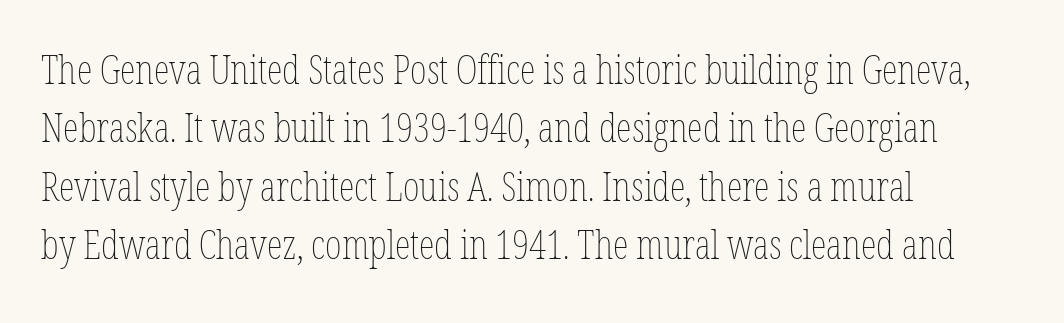
The image shows 40 px thin, condensed type, upright; set left-aligned, normal line spacing (1.46x), normal letter spacing, not underlined; low stroke contrast and a medium x-height.
